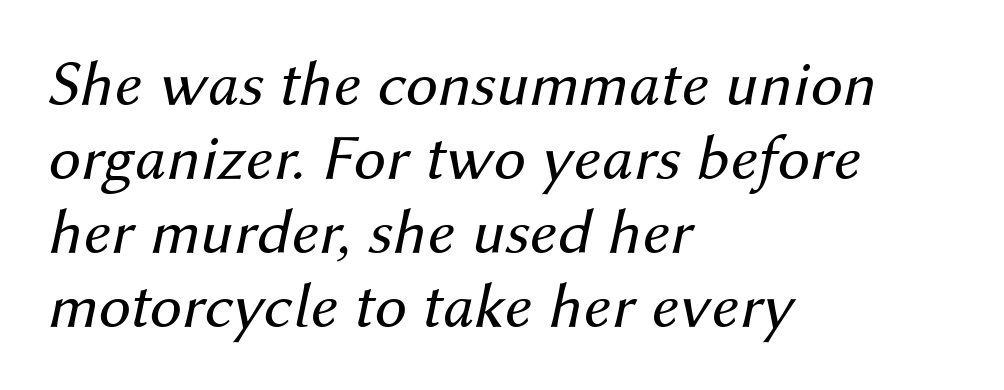
Q: Is the text bold? A: No.
Q: Is the text italic (slanted)? A: Yes, it leans right by about 12 degrees.
Q: Is the text underlined? A: No.
Q: How is the paragraph aligned? A: Left-aligned.
Q: Is the spacing between letters normal or unusually wide? A: Normal.
Q: Is the spacing between lines tight, normal or loose? A: Tight.
Q: Width (condensed, normal, or wide)? A: Normal.
Q: Stroke contrast? A: Medium.
Q: x-height? A: Medium.
Q: Monospaced? A: No.
